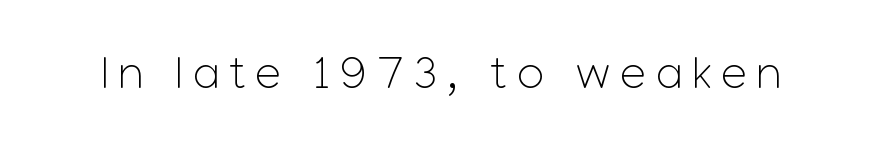
In terms of letterform style, serifs are entirely absent. The area under the type is left untouched. Short note: letters widely spaced. The strokes are not fattened; the text isn't bold. Every character sits straight up, as roman type does.
